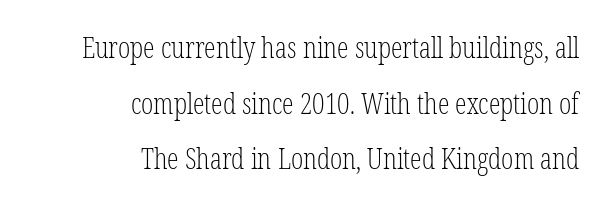
{"serif": "yes", "italic": "no", "bold": "no", "weight": "light", "width": "condensed", "stroke_contrast": "low", "x_height": "medium", "monospaced": "no", "underline": "no", "align": "right", "line_spacing": "loose", "line_spacing_ratio": 1.92, "letter_spacing": "normal", "letter_spacing_em": 0.0, "glyph_px": 29}
